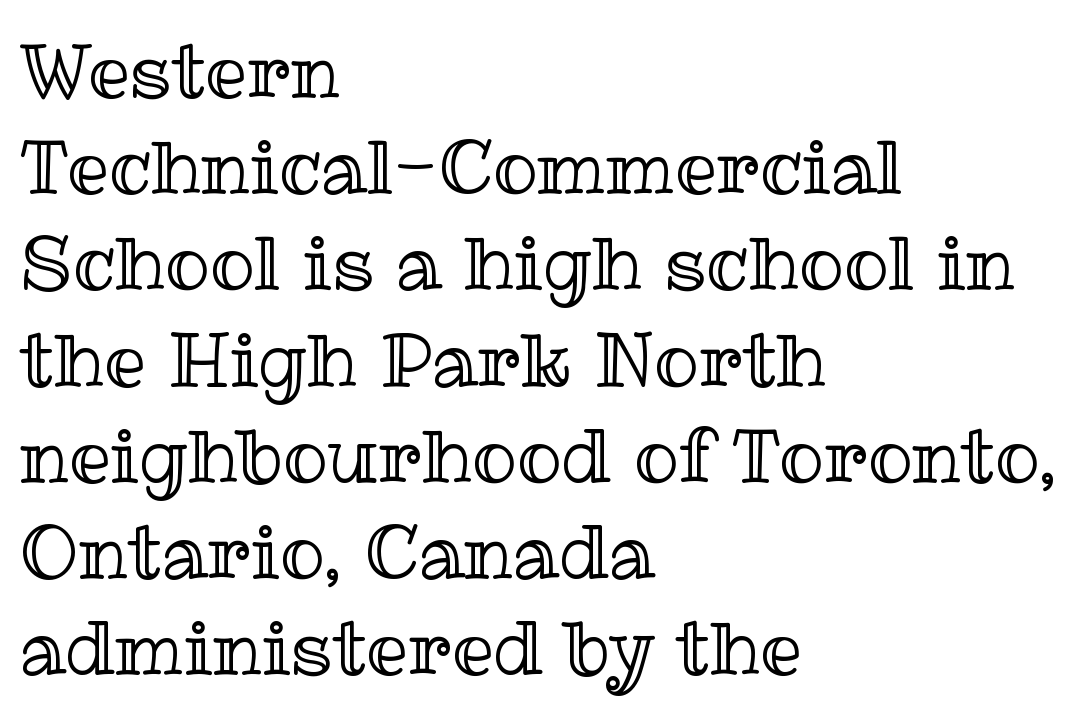
{"italic": "no", "width": "normal", "x_height": "medium", "monospaced": "no", "underline": "no", "align": "left", "line_spacing": "normal", "line_spacing_ratio": 1.3, "letter_spacing": "normal", "letter_spacing_em": 0.0, "glyph_px": 74}
